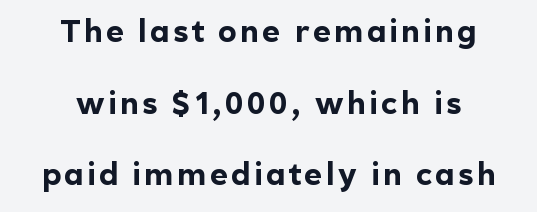
Quick note: not italic, upright. A centered setting, common on invitations and titles, is used for this passage. Does the weight exceed regular? Yes, all the way to bold. Vertically, the passage feels expansive, rows floating well apart. The font family rendered here belongs to the sans-serif group. The space beneath each line is pristine and unruled.
